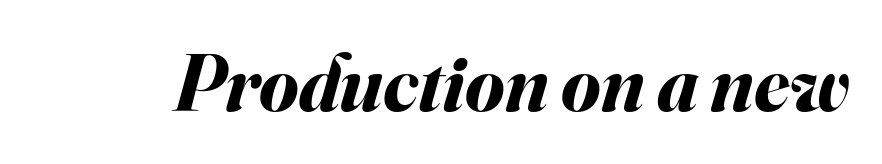
The image shows 80 px bold type, italic (leaning right); set normal letter spacing, not underlined; medium stroke contrast and a small x-height.
